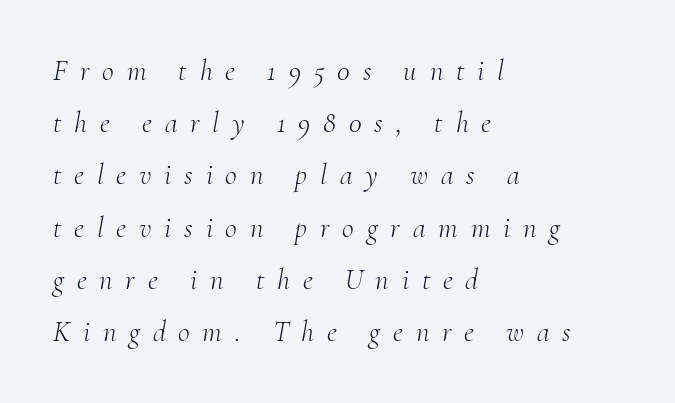
Heft: none added — not bold. A typesetter would call this proportional, since set widths differ per character. Small tapered or slab feet sit at the stroke ends, so this counts as serif. Short and long lines alike share a common starting point at left. The type is letterspaced generously, with wide tracking.
